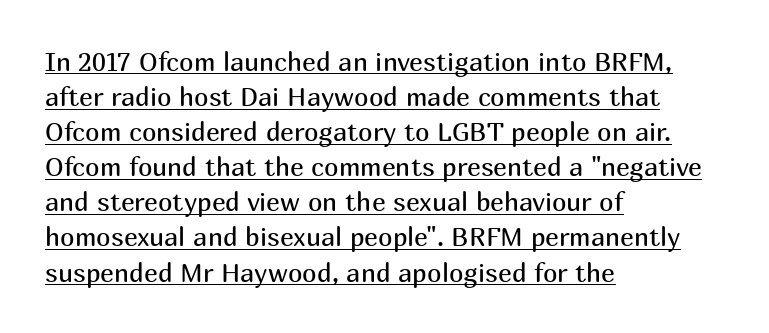
Q: Is the text bold? A: No.
Q: Is the text italic (slanted)? A: No, it is upright.
Q: Is the text underlined? A: Yes.
Q: How is the paragraph aligned? A: Left-aligned.
Q: Is the spacing between letters normal or unusually wide? A: Normal.
Q: Is the spacing between lines tight, normal or loose? A: Normal.
